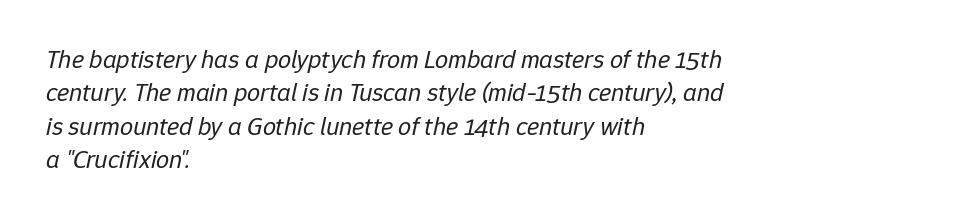
Each row of text sits above clean, open space. A typesetter would call this zero additional tracking. Left-aligned paragraph, ragged on the right. The typography opts for an oblique posture over an upright one.
